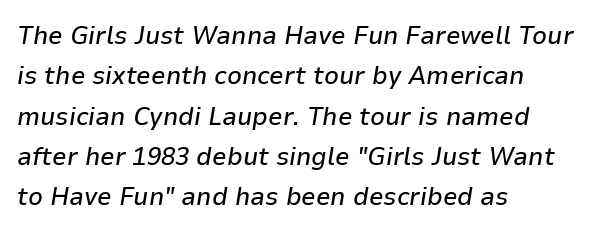
{"italic": "yes", "lean": "right", "slant_degrees": 9, "underline": "no", "align": "left", "line_spacing": "normal", "line_spacing_ratio": 1.55, "letter_spacing": "normal", "letter_spacing_em": 0.0, "glyph_px": 26}
